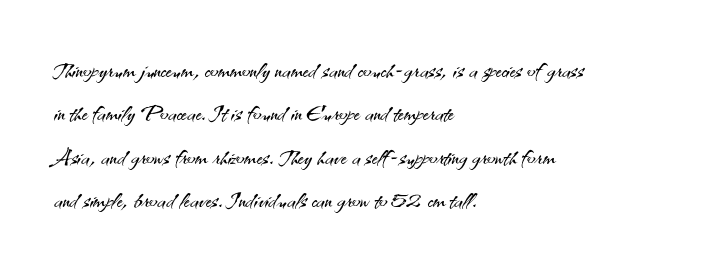
The image shows 31 px light sans-serif type; set left-aligned, normal line spacing (1.4x), normal letter spacing, not underlined; medium stroke contrast and a small x-height.
